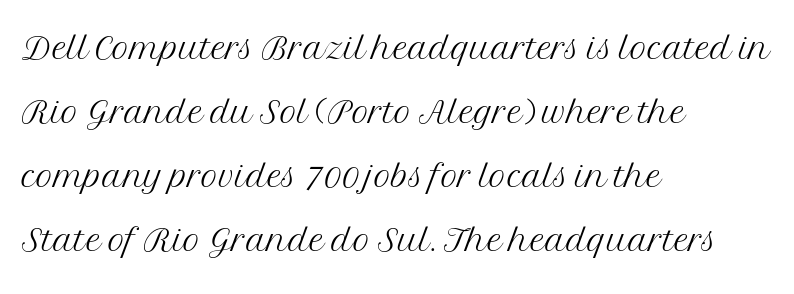
Q: Is the text bold? A: No.
Q: Is the text italic (slanted)? A: Yes.
Q: Is the typeface a serif or a sans-serif typeface? A: Serif.
Q: Is the text underlined? A: No.
Q: How is the paragraph aligned? A: Left-aligned.
Q: Is the spacing between letters normal or unusually wide? A: Normal.
Q: Is the spacing between lines tight, normal or loose? A: Normal.
Q: Width (condensed, normal, or wide)? A: Normal.
Q: Stroke contrast? A: Medium.
Q: x-height? A: Medium.
Q: Monospaced? A: No.
